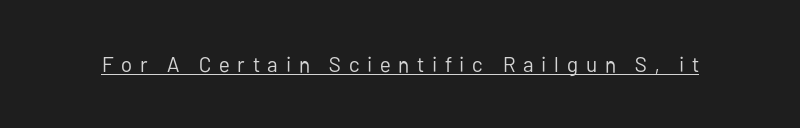
Q: Is the text bold? A: No.
Q: Is the text italic (slanted)? A: No, it is upright.
Q: Is the text underlined? A: Yes.
Q: Is the spacing between letters normal or unusually wide? A: Unusually wide.
